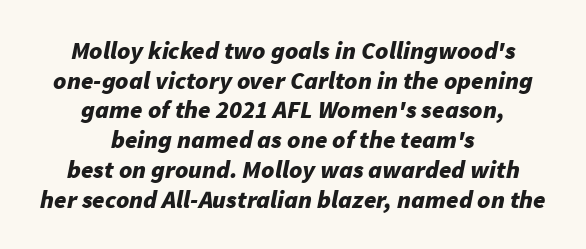
{"italic": "yes", "lean": "right", "slant_degrees": 11, "bold": "yes", "underline": "no", "align": "center", "line_spacing_ratio": 1.19, "letter_spacing": "normal", "letter_spacing_em": 0.0, "glyph_px": 25}
